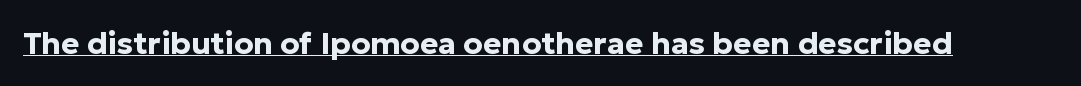
Unlike a traditional serif, this face leaves its strokes unadorned. The type sits square on the baseline with zero lean. What weight is shown? A full bold with thick strokes. You could not count columns in this text — the font is proportionally spaced. Check the space under the baseline: a stroke is drawn there. The letters sit at their default tracking, neither squeezed nor spread.
